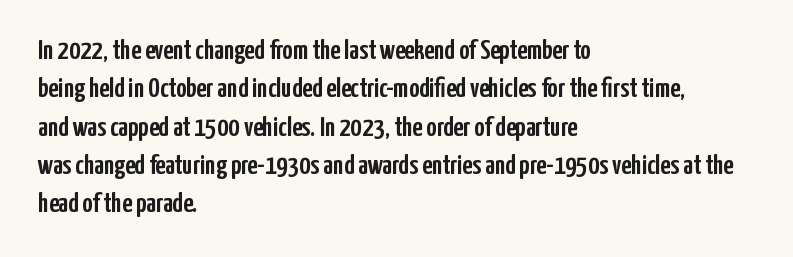
Q: Is the text italic (slanted)? A: No, it is upright.
Q: Is the typeface a serif or a sans-serif typeface? A: Sans-serif.
Q: Is the text underlined? A: No.
Q: How is the paragraph aligned? A: Left-aligned.
Q: Is the spacing between letters normal or unusually wide? A: Normal.
Q: Is the spacing between lines tight, normal or loose? A: Normal.
Q: Width (condensed, normal, or wide)? A: Condensed.
Q: Stroke contrast? A: Low.
Q: x-height? A: Medium.
Q: Monospaced? A: No.
